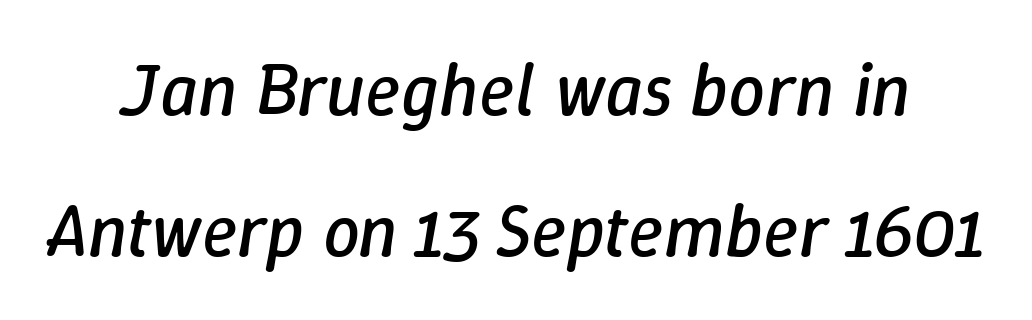
Q: Is the text bold? A: No.
Q: Is the text italic (slanted)? A: Yes, it leans right by about 9 degrees.
Q: Is the text underlined? A: No.
Q: Is the spacing between letters normal or unusually wide? A: Normal.
Q: Is the spacing between lines tight, normal or loose? A: Loose.
Q: Width (condensed, normal, or wide)? A: Normal.
Q: Stroke contrast? A: Low.
Q: x-height? A: Medium.
Q: Monospaced? A: No.
